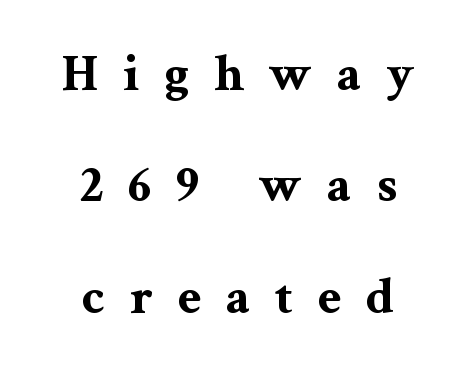
The image shows 52 px bold, wide serif type, upright; set centered, loose line spacing (2.14x), unusually wide letter spacing (+0.47 em), not underlined; medium stroke contrast and a medium x-height.
